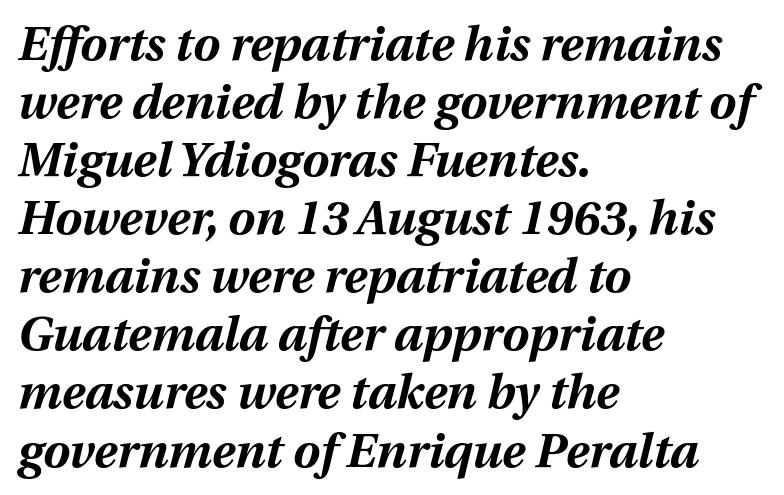
The image shows 48 px bold type, italic (leaning right); set left-aligned, line spacing 1.21x, normal letter spacing, not underlined; medium stroke contrast and a medium x-height.
